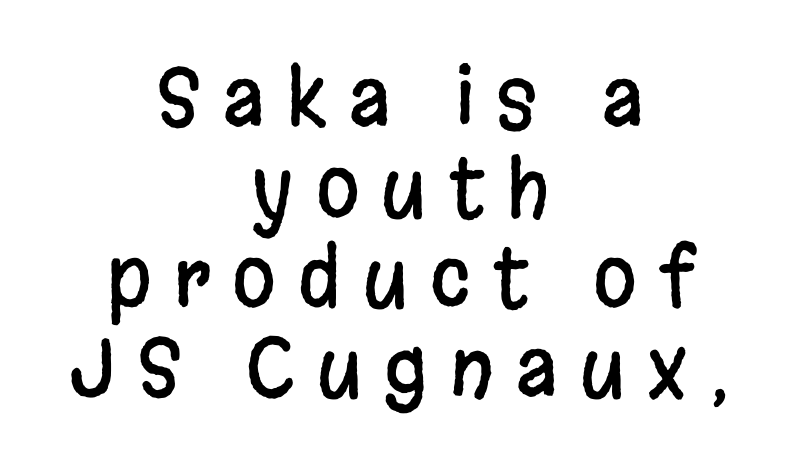
The compositor balanced each line on the midline. These lines are composed in type without serifs. Ascenders rise straight up at ninety degrees. A typesetter would call this leading minimal, almost set solid. You could only call the tracking loose — the letters float apart.
